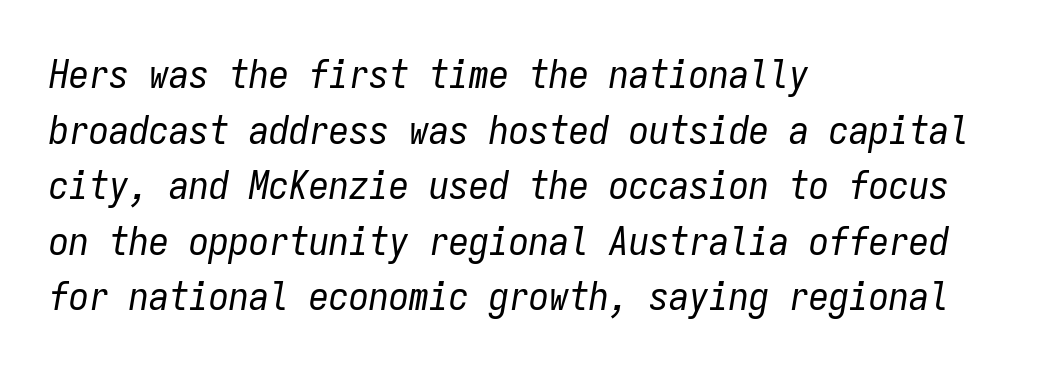
The image shows 40 px regular-weight, condensed type, italic (leaning right), monospaced; set left-aligned, normal line spacing (1.39x), normal letter spacing, not underlined; low stroke contrast and a medium x-height.
